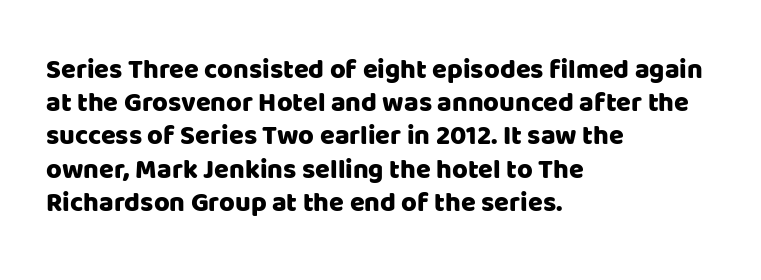
Every row of glyphs begins at an identical x-position on the left. These lines were composed using upright roman letters. Standard letterfit; no display-style spreading of the glyphs. The glyphs are unaccompanied by any horizontal stroke below them.
